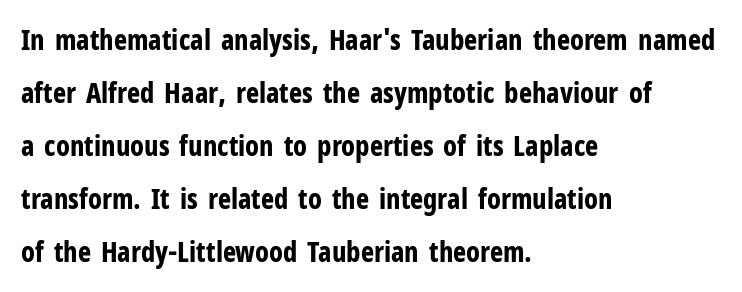
The image shows 28 px bold, condensed sans-serif type, upright; set left-aligned, line spacing 1.89x, normal letter spacing, not underlined; low stroke contrast and a medium x-height.
